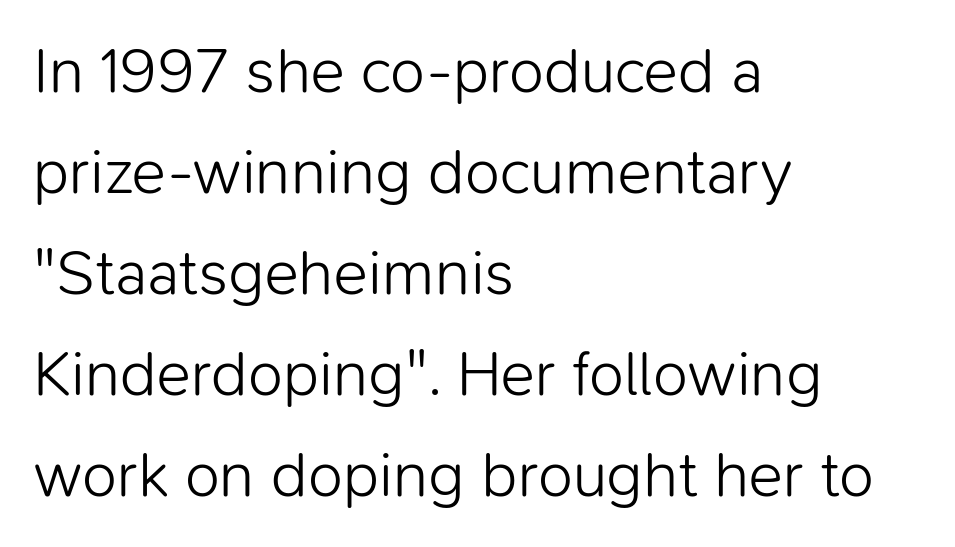
{"serif": "no", "italic": "no", "bold": "no", "weight": "light", "width": "normal", "stroke_contrast": "low", "x_height": "medium", "monospaced": "no", "underline": "no", "align": "left", "line_spacing": "normal", "line_spacing_ratio": 1.58, "letter_spacing": "normal", "letter_spacing_em": 0.0, "glyph_px": 64}
